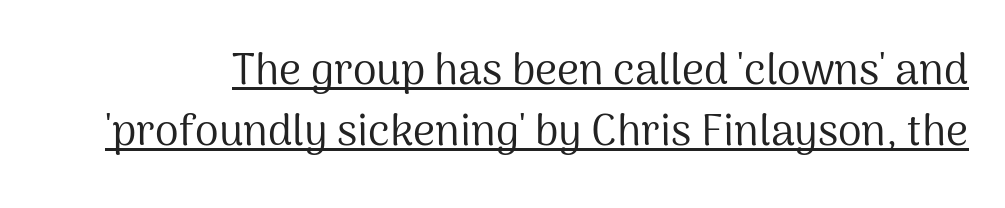
Inter-character spacing is left at the font's built-in metrics. The rendered words wear a rule along their underside. Evenly set lines give the paragraph a standard silhouette. Every stem runs plumb, perpendicular to the baseline.
